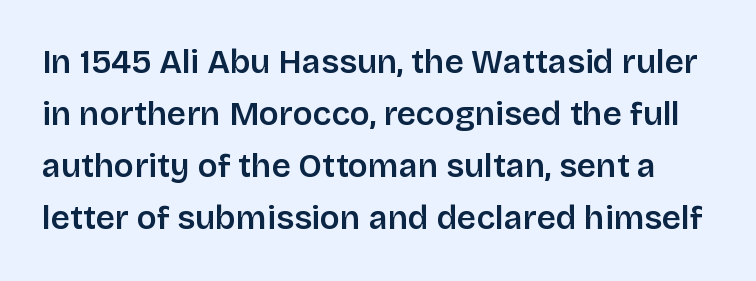
The image shows 33 px semibold sans-serif type, upright; set normal line spacing (1.58x), normal letter spacing, not underlined; low stroke contrast and a large x-height.
